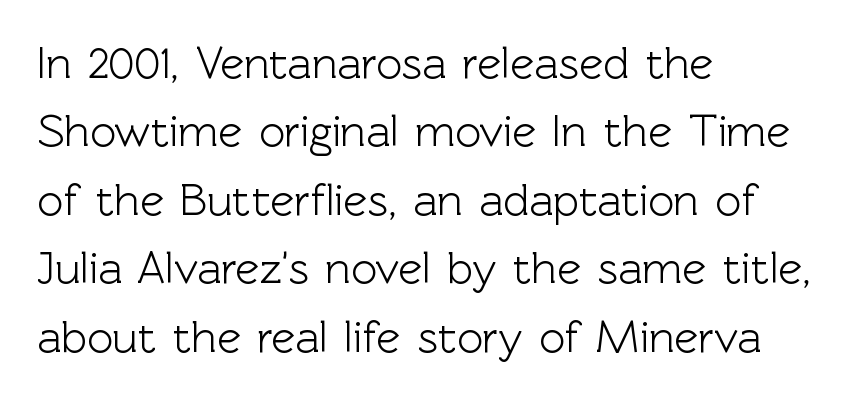
I'd call this a sans setting — the letters go barefoot. The rendering anchors every line to the left-hand side. Looks like regular typesetting: each glyph gets only the width it needs. Nope, not italic — everything's standing straight. The leading is moderate, giving the passage an even texture. The area under the type is left untouched.
